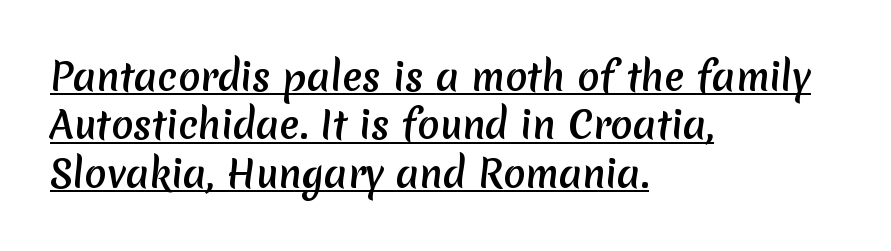
The image shows 37 px sans-serif type; set left-aligned, normal line spacing (1.31x), normal letter spacing, underlined; medium stroke contrast and a medium x-height.
